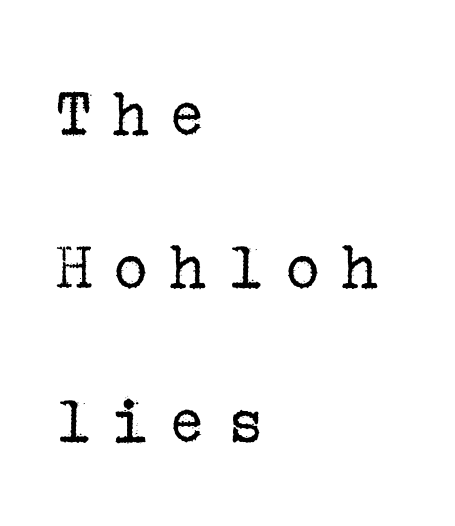
You could only call the tracking loose — the letters float apart. You could fit nearly another row in the gap between these rows. Unmarked baselines from the first word to the last. Alignment: flush left. The passage shown is not bold in any degree. If you drew a line through each stem, it would be perfectly vertical.
